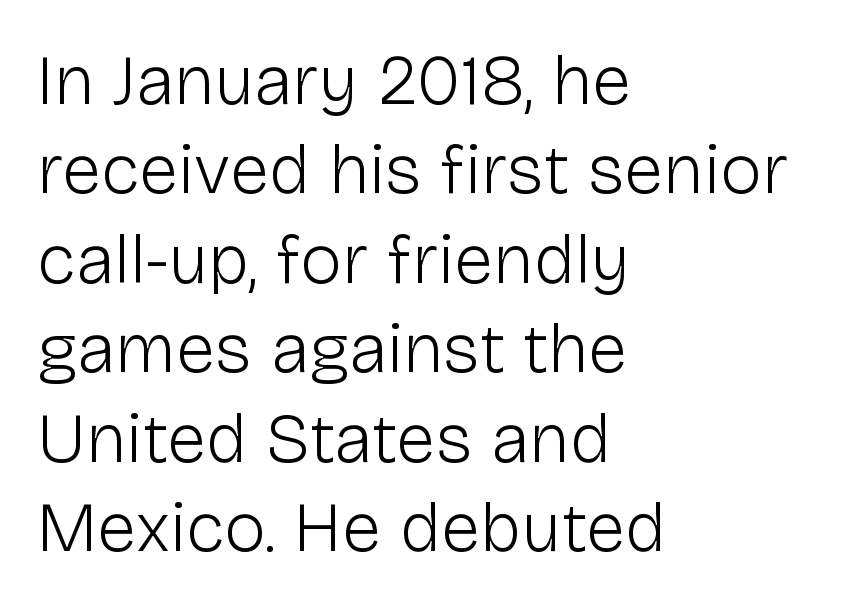
{"serif": "no", "italic": "no", "bold": "no", "weight": "light", "width": "normal", "stroke_contrast": "low", "x_height": "medium", "monospaced": "no", "underline": "no", "align": "left", "line_spacing": "normal", "line_spacing_ratio": 1.26, "letter_spacing": "normal", "letter_spacing_em": 0.0, "glyph_px": 71}
